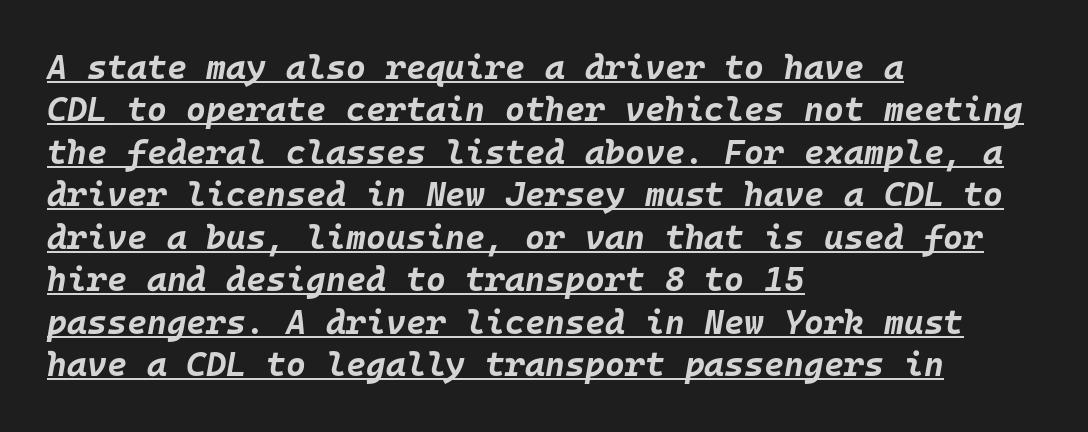
Q: Is the text bold? A: Yes.
Q: Is the text italic (slanted)? A: Yes, it leans right by about 10 degrees.
Q: Is the text underlined? A: Yes.
Q: How is the paragraph aligned? A: Left-aligned.
Q: Is the spacing between letters normal or unusually wide? A: Normal.
Q: Is the spacing between lines tight, normal or loose? A: Normal.
Q: Width (condensed, normal, or wide)? A: Normal.
Q: Stroke contrast? A: Low.
Q: x-height? A: Large.
Q: Monospaced? A: Yes.
